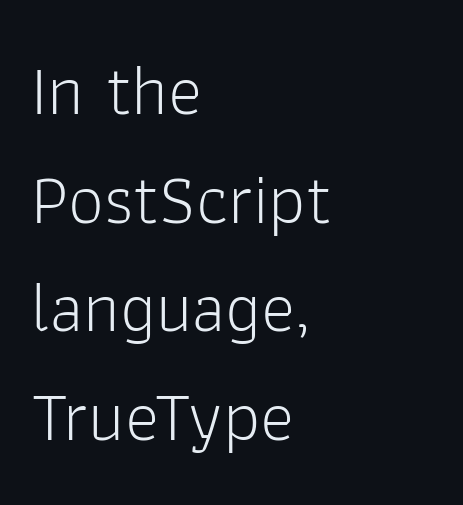
The image shows 72 px light sans-serif type, upright; set left-aligned, normal line spacing (1.51x), normal letter spacing, not underlined; low stroke contrast and a medium x-height.
